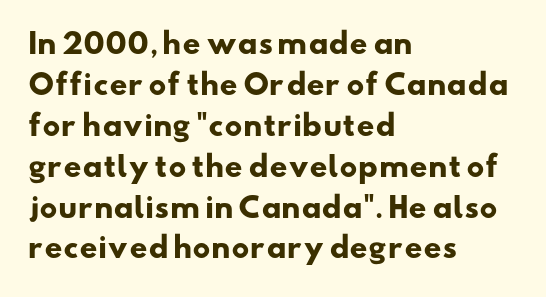
The image shows 28 px heavy, wide sans-serif type; set left-aligned, normal line spacing (1.46x), normal letter spacing, not underlined; low stroke contrast and a small x-height.
